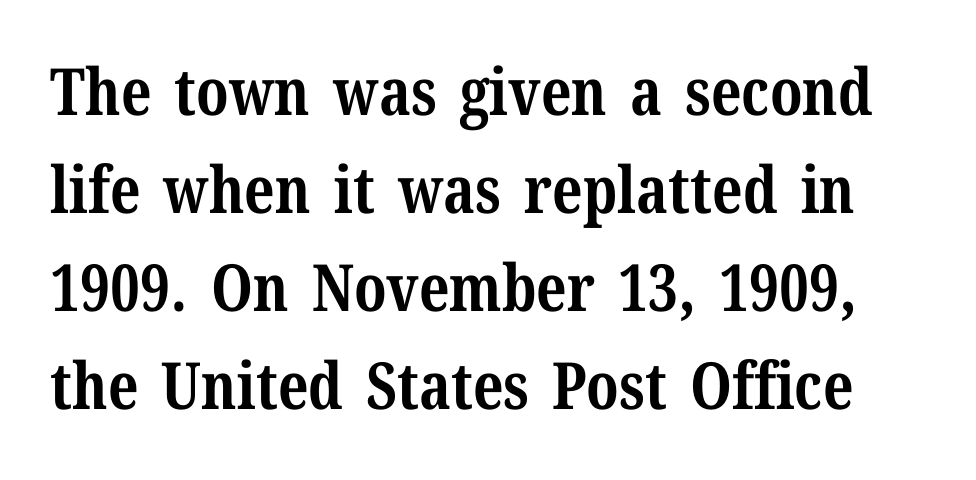
Q: Is the text bold? A: Yes.
Q: Is the text italic (slanted)? A: No, it is upright.
Q: Is the typeface a serif or a sans-serif typeface? A: Serif.
Q: Is the text underlined? A: No.
Q: Is the spacing between letters normal or unusually wide? A: Normal.
Q: Is the spacing between lines tight, normal or loose? A: Normal.
Q: Width (condensed, normal, or wide)? A: Normal.
Q: Stroke contrast? A: Medium.
Q: x-height? A: Medium.
Q: Monospaced? A: No.
